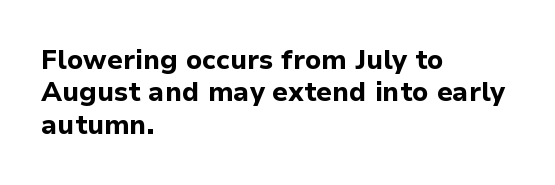
The space directly below the letters is spotless. Heavy-handed strokes throughout: this text is bold. If you drew a ruler down the left edge, every line would touch it. Italic: no, the glyphs are upright roman. Nobody touched the tracking dial on this one.
